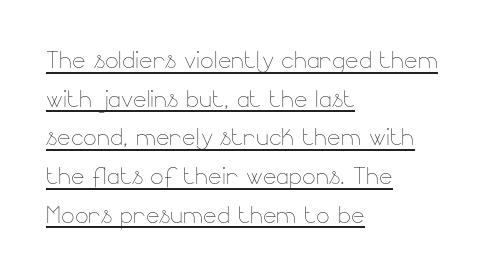
Descenders here cross a horizontal rule under the line. This sample uses plain, unmodified letter spacing. The typeface has the unassuming heft of standard copy or less. Note the varied advance widths — an 'i' is clearly narrower than an 'm'. A classic flush-left, rag-right setting is used for this passage.
